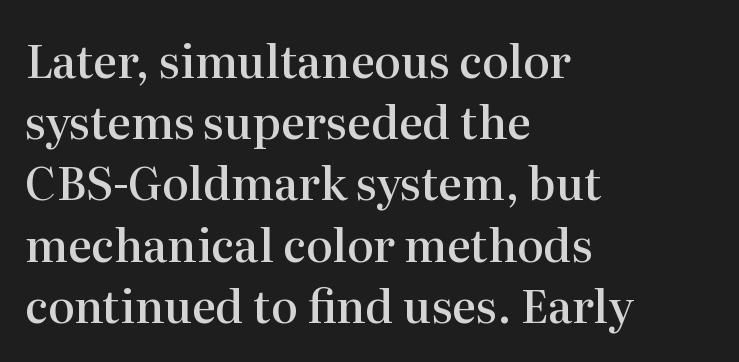
{"serif": "yes", "italic": "no", "bold": "semi", "weight": "semibold", "width": "normal", "stroke_contrast": "high", "x_height": "medium", "monospaced": "no", "underline": "no", "align": "left", "line_spacing": "normal", "line_spacing_ratio": 1.36, "letter_spacing": "normal", "letter_spacing_em": 0.0, "glyph_px": 45}
